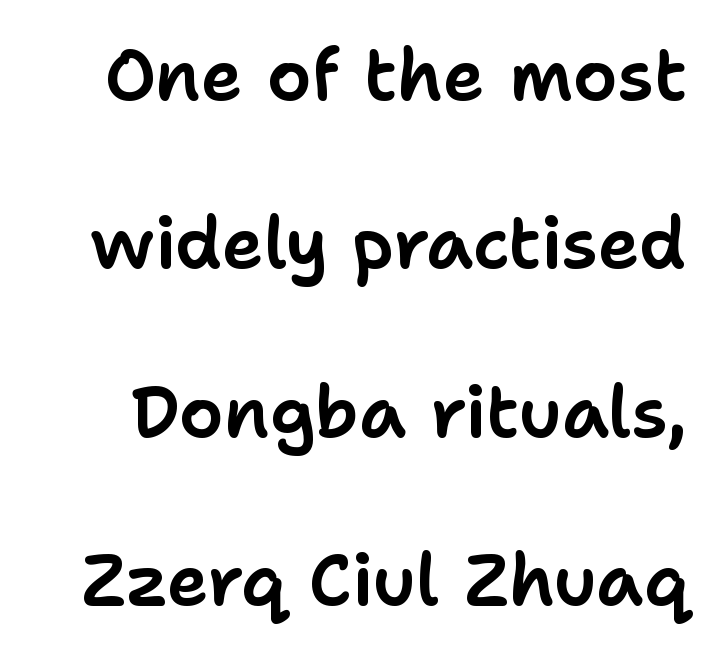
The image shows 71 px sans-serif type, upright; set loose line spacing (2.37x), normal letter spacing, not underlined; low stroke contrast and a medium x-height.
